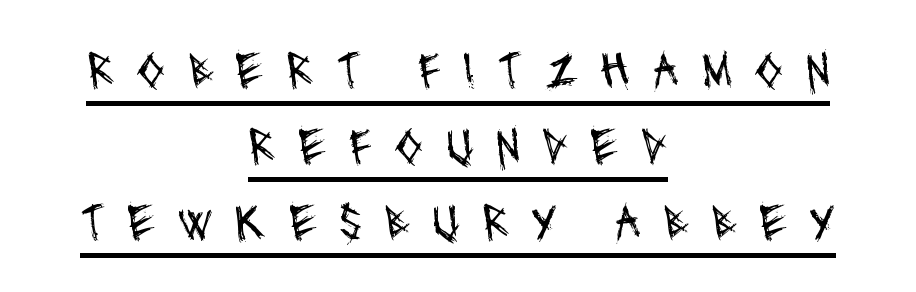
Q: Is the text bold? A: No.
Q: Is the typeface a serif or a sans-serif typeface? A: Sans-serif.
Q: Is the text underlined? A: Yes.
Q: How is the paragraph aligned? A: Centered.
Q: Is the spacing between letters normal or unusually wide? A: Unusually wide.
Q: Is the spacing between lines tight, normal or loose? A: Normal.
Q: Width (condensed, normal, or wide)? A: Condensed.
Q: Stroke contrast? A: Medium.
Q: x-height? A: Large.
Q: Monospaced? A: No.
